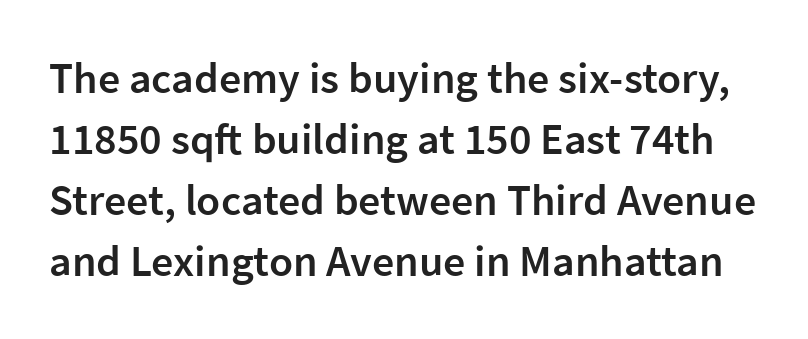
The image shows 44 px semibold sans-serif type, upright; set normal line spacing (1.39x), normal letter spacing, not underlined; low stroke contrast and a medium x-height.
